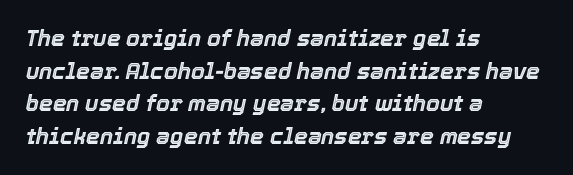
{"italic": "yes", "lean": "right", "slant_degrees": 12, "underline": "no", "align": "left", "line_spacing": "normal", "line_spacing_ratio": 1.48, "letter_spacing": "normal", "letter_spacing_em": 0.0, "glyph_px": 22}
